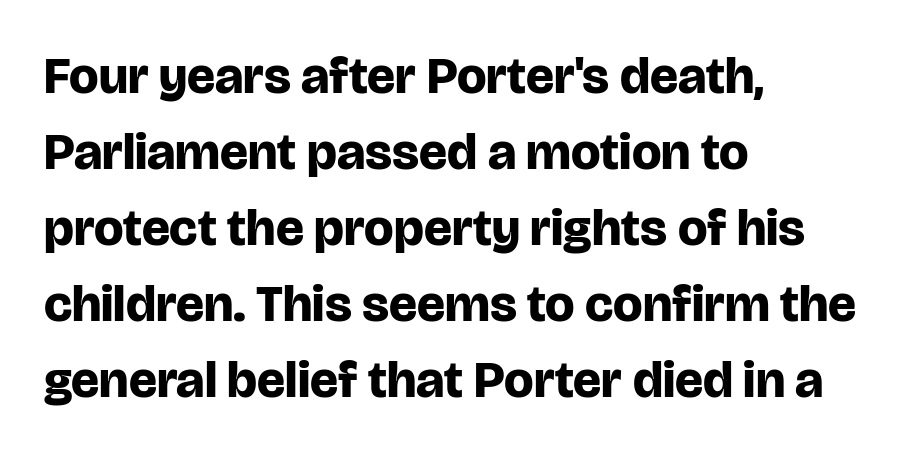
{"serif": "no", "italic": "no", "bold": "yes", "weight": "bold", "width": "normal", "stroke_contrast": "low", "x_height": "large", "monospaced": "no", "underline": "no", "align": "left", "line_spacing": "normal", "line_spacing_ratio": 1.46, "letter_spacing": "normal", "letter_spacing_em": 0.0, "glyph_px": 52}
